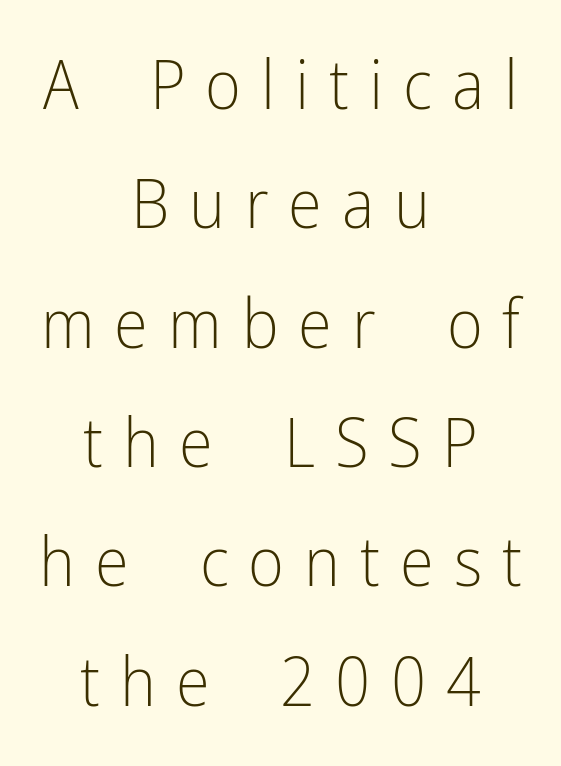
Varying glyph widths throughout — classic text-font behaviour. The lines in this sample share a center point and differ in where they start and stop. The glyphs in this specimen are sans serif. Vertical stems look standard width or narrower in stroke. Observe the wide spacing: letters keep a clear distance from each other. Posture: vertical.
